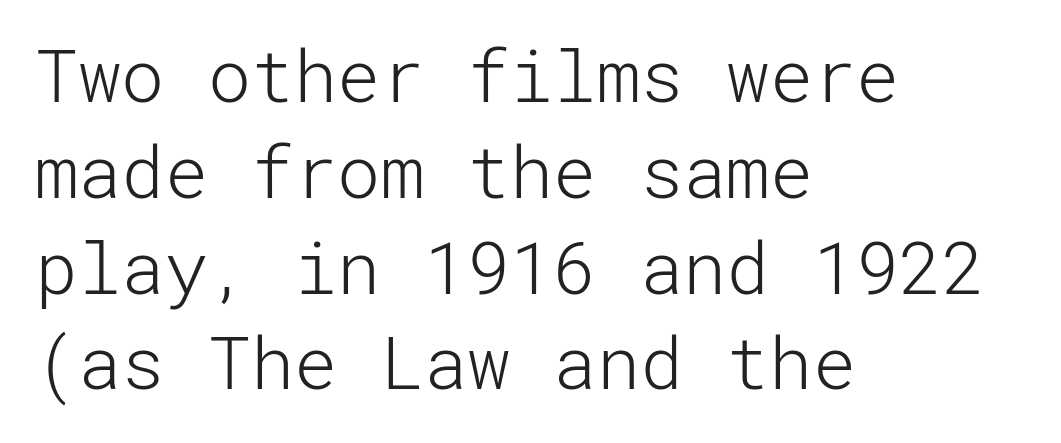
The specimen omits any rule beneath the text block's lines. Stems and bowls with no extra thickness — not bold. Interline gaps are of average width in this sample. Short note: letters normally spaced. Every stem runs plumb, perpendicular to the baseline.
